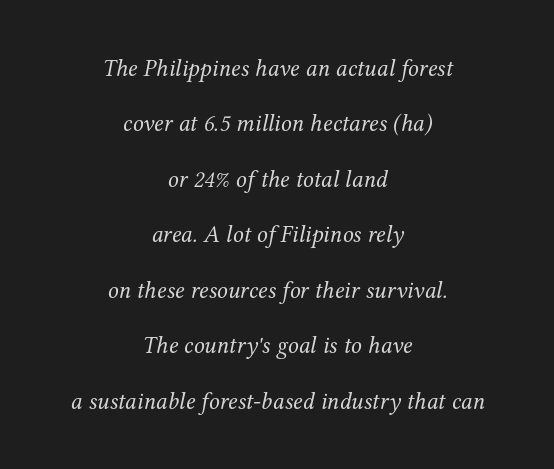
Tall strokes in this sample are angled rather than plumb. No heavy texture on the line: the type isn't bold. The designer dialed line spacing up above the default. Alignment: centered. Anything drawn beneath the words? Only blank space.
